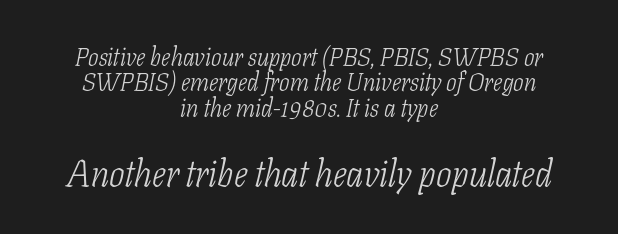
Q: Is the text bold? A: No.
Q: Is the text italic (slanted)? A: Yes, it leans right by about 11 degrees.
Q: Is the typeface a serif or a sans-serif typeface? A: Serif.
Q: Is the text underlined? A: No.
Q: How is the paragraph aligned? A: Centered.
Q: Is the spacing between letters normal or unusually wide? A: Normal.
Q: Is the spacing between lines tight, normal or loose? A: Tight.
Q: Which block of text is set in a larger size, the first (top) or the second (bottom)? A: The second (bottom) one.
Q: Width (condensed, normal, or wide)? A: Condensed.
Q: Stroke contrast? A: Low.
Q: x-height? A: Medium.
Q: Monospaced? A: No.
